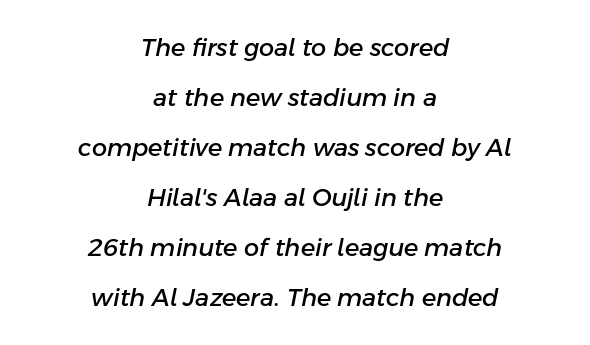
Vertically, the passage feels expansive, rows floating well apart. Underline: absent. You can tell it's italic because the verticals aren't actually vertical. Compared with typical body copy, the letter spacing here is the same. Reading down the block, each line starts at a different indent, mirrored at its end.
